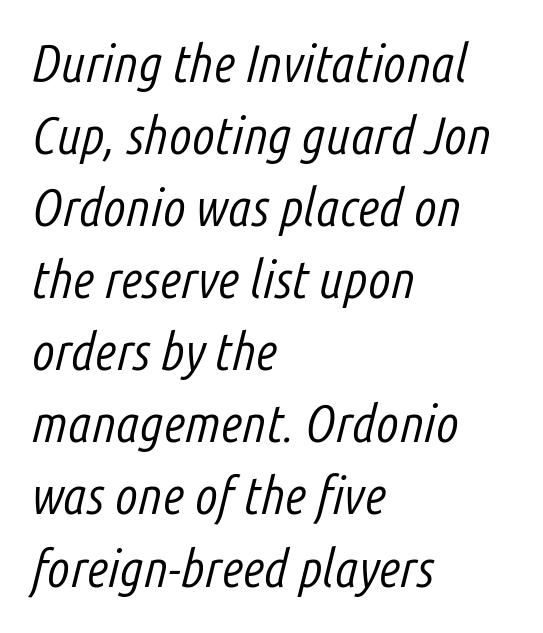
Q: Is the text bold? A: No.
Q: Is the text italic (slanted)? A: Yes, it leans right by about 14 degrees.
Q: Is the text underlined? A: No.
Q: How is the paragraph aligned? A: Left-aligned.
Q: Is the spacing between letters normal or unusually wide? A: Normal.
Q: Is the spacing between lines tight, normal or loose? A: Normal.
Q: Width (condensed, normal, or wide)? A: Condensed.
Q: Stroke contrast? A: Low.
Q: x-height? A: Medium.
Q: Monospaced? A: No.
